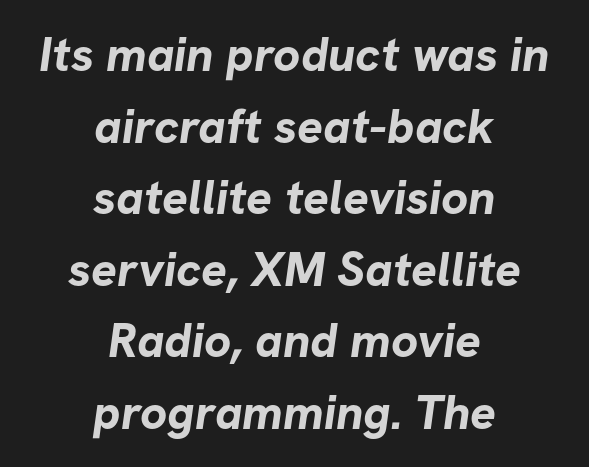
Q: Is the text bold? A: Yes.
Q: Is the typeface a serif or a sans-serif typeface? A: Sans-serif.
Q: Is the text underlined? A: No.
Q: How is the paragraph aligned? A: Centered.
Q: Is the spacing between letters normal or unusually wide? A: Normal.
Q: Is the spacing between lines tight, normal or loose? A: Normal.
Q: Width (condensed, normal, or wide)? A: Normal.
Q: Stroke contrast? A: Low.
Q: x-height? A: Medium.
Q: Monospaced? A: No.
